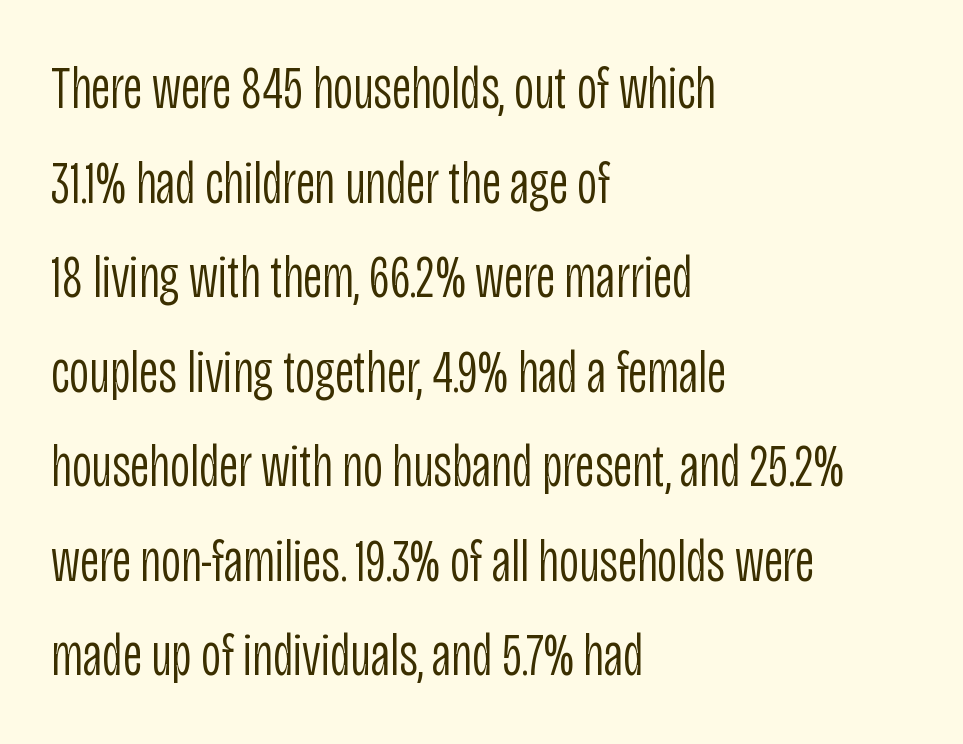
{"serif": "no", "italic": "no", "bold": "no", "weight": "light", "width": "condensed", "stroke_contrast": "low", "x_height": "large", "monospaced": "no", "underline": "no", "align": "left", "line_spacing": "normal", "line_spacing_ratio": 1.55, "letter_spacing": "normal", "letter_spacing_em": 0.0, "glyph_px": 61}
